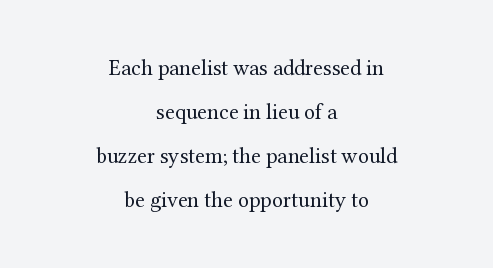
The lines are spread far apart with generous leading. The typesetting does not lean heavy: it is not bold. The string is rendered with underlining switched off. Rendered with straight, roman letterforms. The rag falls on both sides of this text block equally. Does extra space separate the letters? No, they use regular spacing.
